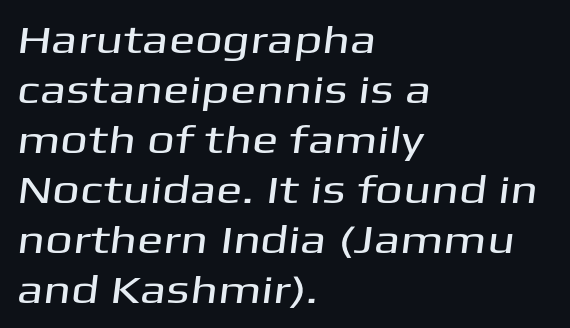
The image shows 39 px wide sans-serif type; set left-aligned, normal line spacing (1.28x), normal letter spacing, not underlined; medium stroke contrast and a medium x-height.
